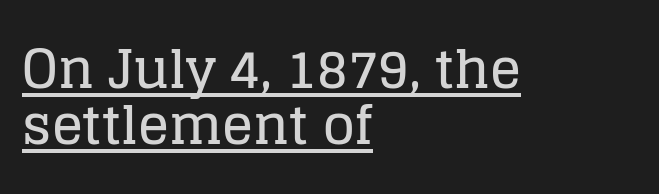
Q: Is the text italic (slanted)? A: No, it is upright.
Q: Is the typeface a serif or a sans-serif typeface? A: Serif.
Q: Is the text underlined? A: Yes.
Q: How is the paragraph aligned? A: Left-aligned.
Q: Is the spacing between letters normal or unusually wide? A: Normal.
Q: Is the spacing between lines tight, normal or loose? A: Tight.
Q: Width (condensed, normal, or wide)? A: Normal.
Q: Stroke contrast? A: Low.
Q: x-height? A: Large.
Q: Monospaced? A: No.
